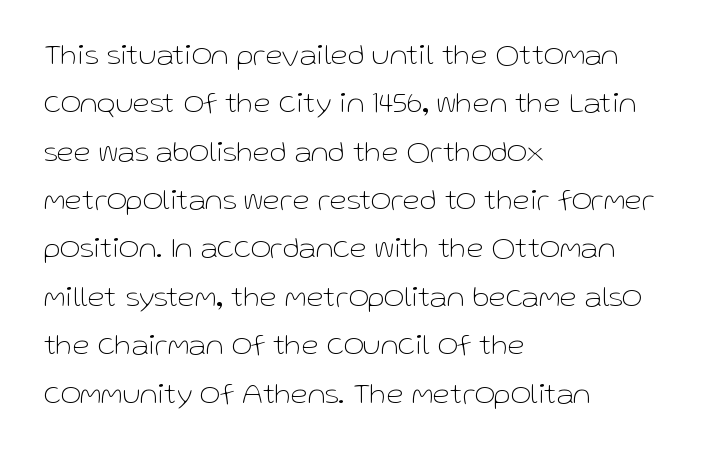
{"serif": "no", "italic": "no", "bold": "no", "weight": "thin", "width": "normal", "stroke_contrast": "low", "x_height": "medium", "monospaced": "no", "underline": "no", "align": "left", "line_spacing": "normal", "line_spacing_ratio": 1.56, "letter_spacing": "normal", "letter_spacing_em": 0.0, "glyph_px": 31}
